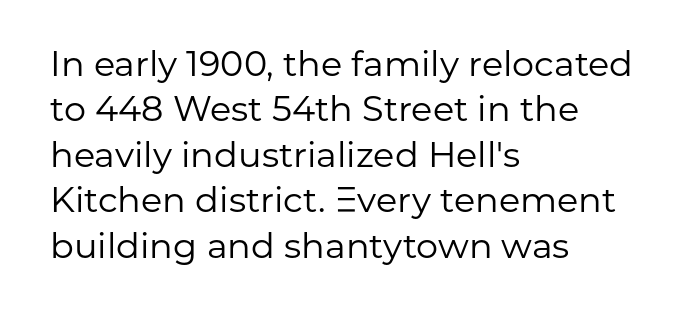
Q: Is the text bold? A: No.
Q: Is the text italic (slanted)? A: No, it is upright.
Q: Is the typeface a serif or a sans-serif typeface? A: Sans-serif.
Q: Is the text underlined? A: No.
Q: How is the paragraph aligned? A: Left-aligned.
Q: Is the spacing between letters normal or unusually wide? A: Normal.
Q: Is the spacing between lines tight, normal or loose? A: Normal.
Q: Width (condensed, normal, or wide)? A: Normal.
Q: Stroke contrast? A: Low.
Q: x-height? A: Medium.
Q: Monospaced? A: No.
